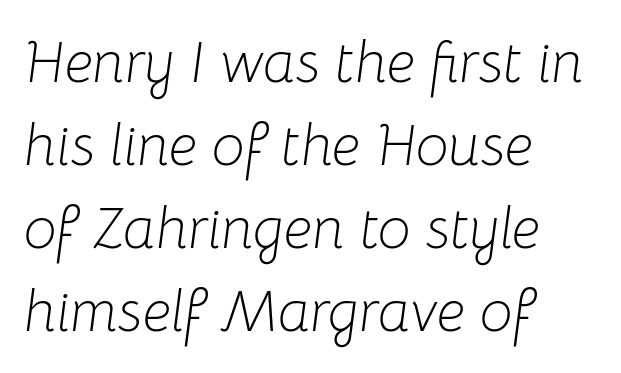
The image shows 58 px light type, italic (leaning right); set left-aligned, normal line spacing (1.43x), normal letter spacing, not underlined; low stroke contrast and a medium x-height.
